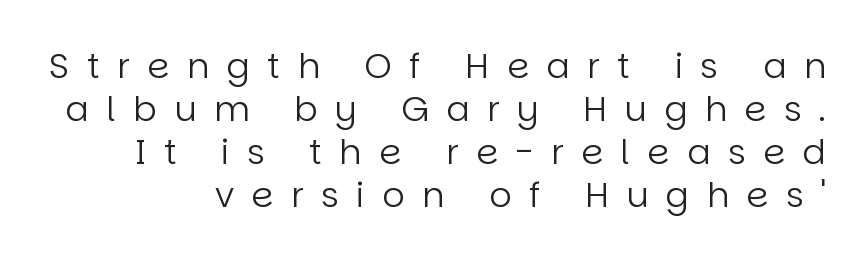
The image shows 35 px regular-weight sans-serif type, upright; set right-aligned, line spacing 1.23x, unusually wide letter spacing (+0.5 em), not underlined; low stroke contrast and a large x-height.
